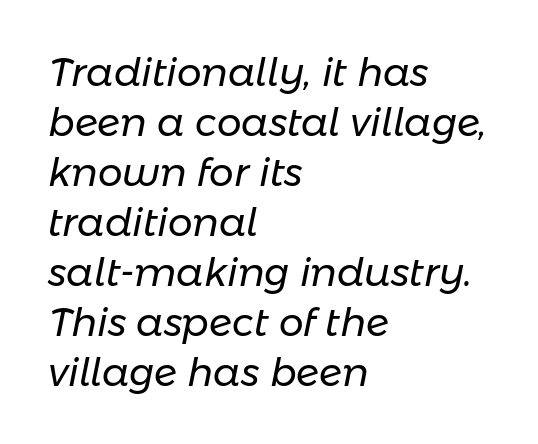
There's an unmistakable incline to the writing here. These lines are rendered in a variable-pitch font. The letters look calm and open, with moderate or lighter stems. The paragraph shown leans on its left margin. The type is set solid horizontally, with unmodified tracking. Regular leading.
